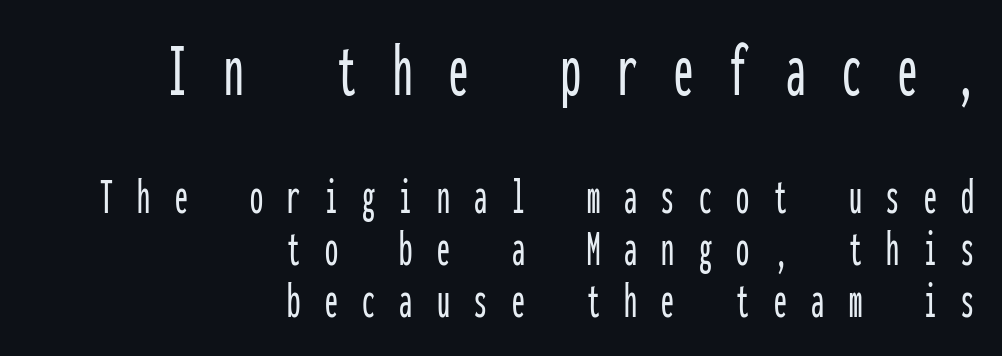
Line spacing here is tight. You could count columns in this text — the font is strictly monospaced. Caption: expanded tracking, letters set apart. Descenders hang freely into open space.
